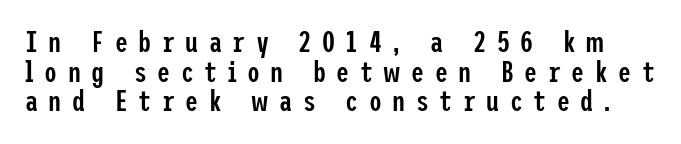
Q: Is the text bold? A: Semi-bold.
Q: Is the text italic (slanted)? A: No, it is upright.
Q: Is the typeface a serif or a sans-serif typeface? A: Sans-serif.
Q: Is the text underlined? A: No.
Q: Is the spacing between letters normal or unusually wide? A: Unusually wide.
Q: Is the spacing between lines tight, normal or loose? A: Tight.
Q: Width (condensed, normal, or wide)? A: Condensed.
Q: Stroke contrast? A: Low.
Q: x-height? A: Medium.
